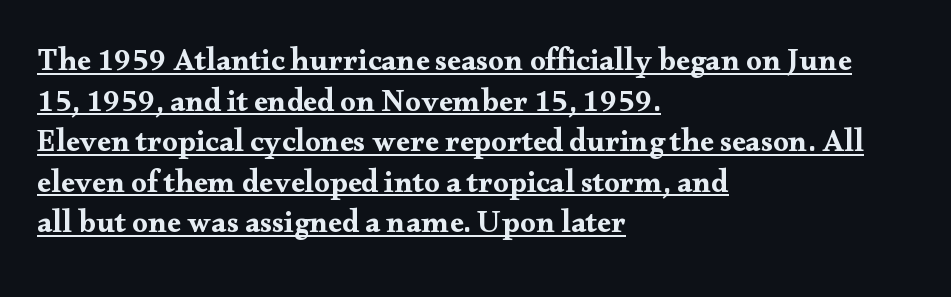
The image shows 31 px wide serif type, upright; set left-aligned, normal line spacing (1.31x), normal letter spacing, underlined; medium stroke contrast and a small x-height.
